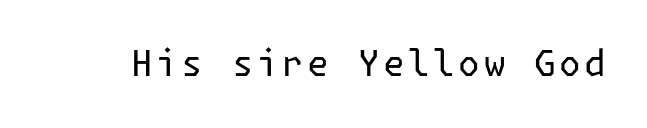
The letters stand straight up with perfectly vertical stems. Underlining? Definitely not there. The cut favours lightness, reaching ordinary text weight at its darkest. Font category for this specimen: sans-serif.
